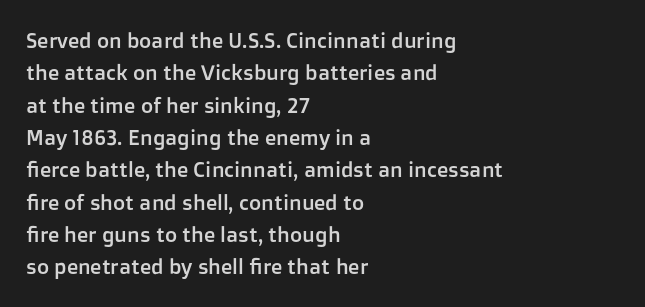
{"italic": "no", "underline": "no", "align": "left", "line_spacing": "normal", "line_spacing_ratio": 1.54, "letter_spacing": "normal", "letter_spacing_em": 0.0, "glyph_px": 21}
